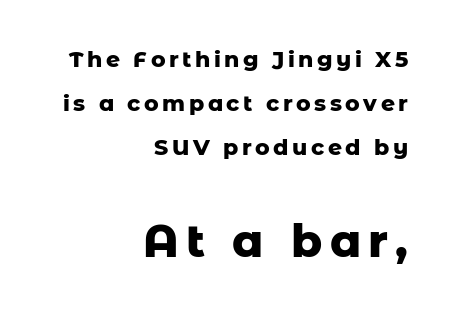
Leftover space on each line is placed entirely before the opening word. Varying glyph widths throughout — classic text-font behaviour. The letters stand straight up with perfectly vertical stems. Quick note: interline space is abundant.
